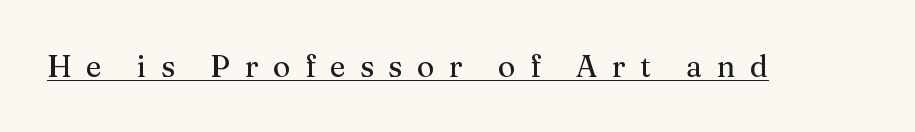
The image shows 30 px serif type, upright; set unusually wide letter spacing (+0.48 em), underlined; medium stroke contrast and a medium x-height.
